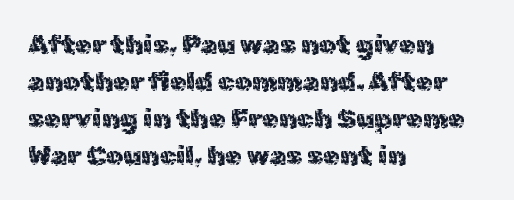
Q: Is the text bold? A: No.
Q: Is the text italic (slanted)? A: No, it is upright.
Q: Is the text underlined? A: No.
Q: How is the paragraph aligned? A: Left-aligned.
Q: Is the spacing between letters normal or unusually wide? A: Normal.
Q: Is the spacing between lines tight, normal or loose? A: Normal.
